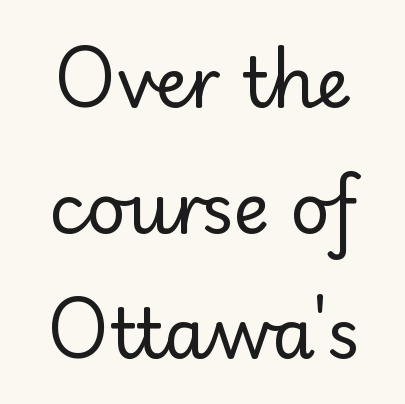
Q: Is the text bold? A: No.
Q: Is the text italic (slanted)? A: No, it is upright.
Q: Is the typeface a serif or a sans-serif typeface? A: Sans-serif.
Q: Is the text underlined? A: No.
Q: How is the paragraph aligned? A: Centered.
Q: Is the spacing between letters normal or unusually wide? A: Normal.
Q: Width (condensed, normal, or wide)? A: Normal.
Q: Stroke contrast? A: Low.
Q: x-height? A: Small.
Q: Monospaced? A: No.
